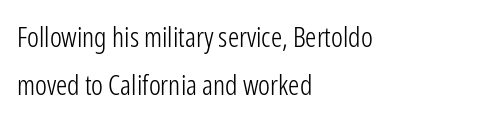
Q: Is the text bold? A: No.
Q: Is the text italic (slanted)? A: No, it is upright.
Q: Is the typeface a serif or a sans-serif typeface? A: Sans-serif.
Q: Is the text underlined? A: No.
Q: How is the paragraph aligned? A: Left-aligned.
Q: Is the spacing between letters normal or unusually wide? A: Normal.
Q: Width (condensed, normal, or wide)? A: Condensed.
Q: Stroke contrast? A: Low.
Q: x-height? A: Medium.
Q: Monospaced? A: No.
